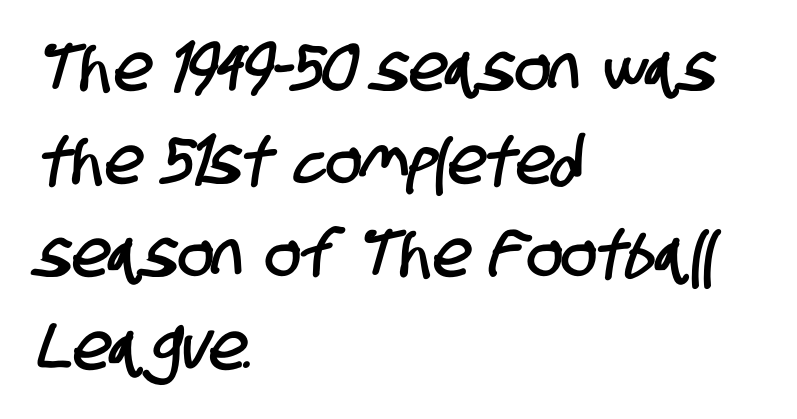
Q: Is the typeface a serif or a sans-serif typeface? A: Sans-serif.
Q: Is the text underlined? A: No.
Q: How is the paragraph aligned? A: Left-aligned.
Q: Is the spacing between letters normal or unusually wide? A: Normal.
Q: Is the spacing between lines tight, normal or loose? A: Normal.
Q: Width (condensed, normal, or wide)? A: Condensed.
Q: Stroke contrast? A: Low.
Q: x-height? A: Large.
Q: Monospaced? A: No.
